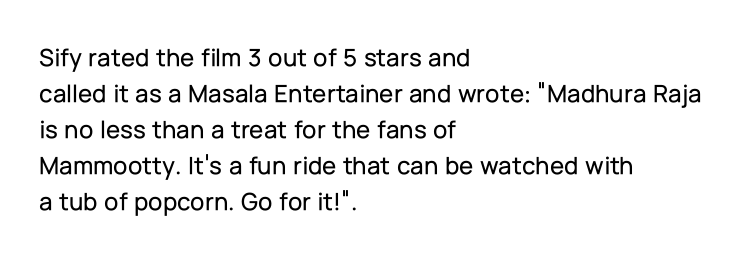
{"italic": "no", "underline": "no", "align": "left", "line_spacing": "normal", "line_spacing_ratio": 1.38, "letter_spacing": "normal", "letter_spacing_em": 0.0, "glyph_px": 26}
